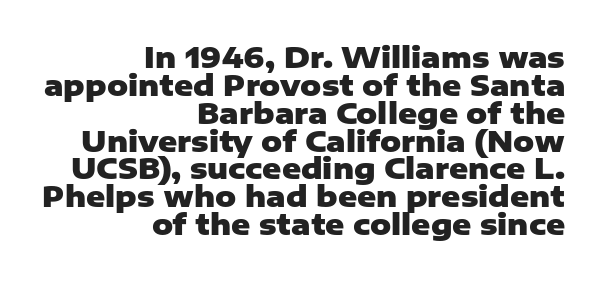
{"serif": "no", "italic": "no", "bold": "yes", "weight": "heavy", "width": "normal", "stroke_contrast": "low", "x_height": "medium", "monospaced": "no", "underline": "no", "align": "right", "line_spacing": "tight", "line_spacing_ratio": 0.96, "letter_spacing": "normal", "letter_spacing_em": 0.0, "glyph_px": 29}
